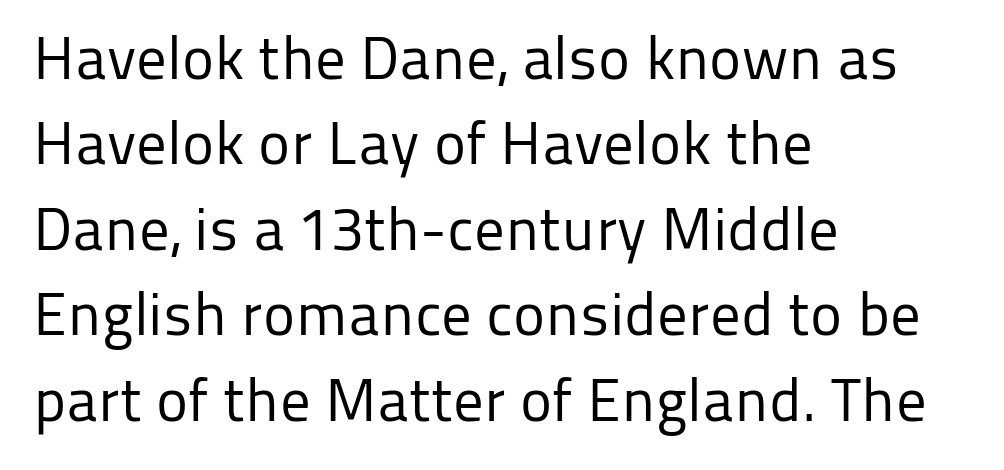
{"serif": "no", "italic": "no", "bold": "no", "weight": "regular", "width": "normal", "stroke_contrast": "low", "x_height": "medium", "monospaced": "no", "underline": "no", "align": "left", "line_spacing": "normal", "line_spacing_ratio": 1.4, "letter_spacing": "normal", "letter_spacing_em": 0.0, "glyph_px": 61}
